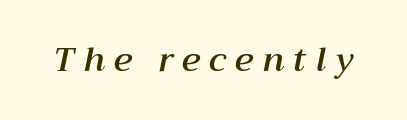
The image shows 33 px text type, italic (leaning right); set unusually wide letter spacing (+0.27 em), not underlined; medium stroke contrast and a medium x-height.
